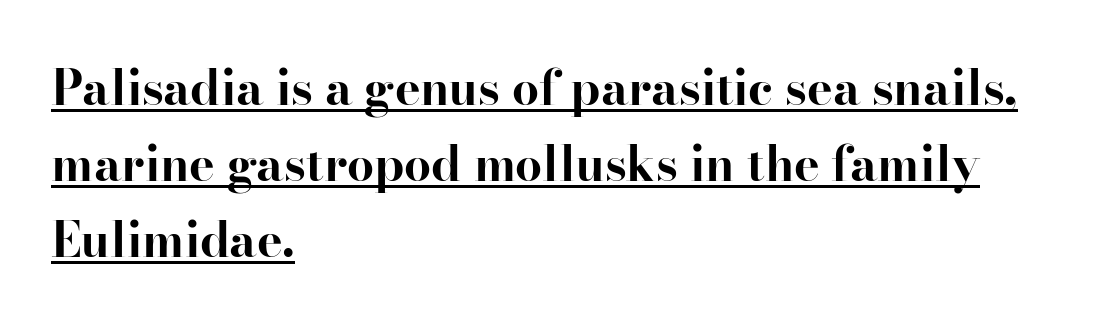
{"serif": "yes", "italic": "no", "bold": "yes", "weight": "bold", "width": "normal", "stroke_contrast": "high", "x_height": "small", "monospaced": "no", "underline": "yes", "align": "left", "line_spacing": "normal", "line_spacing_ratio": 1.58, "letter_spacing": "normal", "letter_spacing_em": 0.0, "glyph_px": 48}
